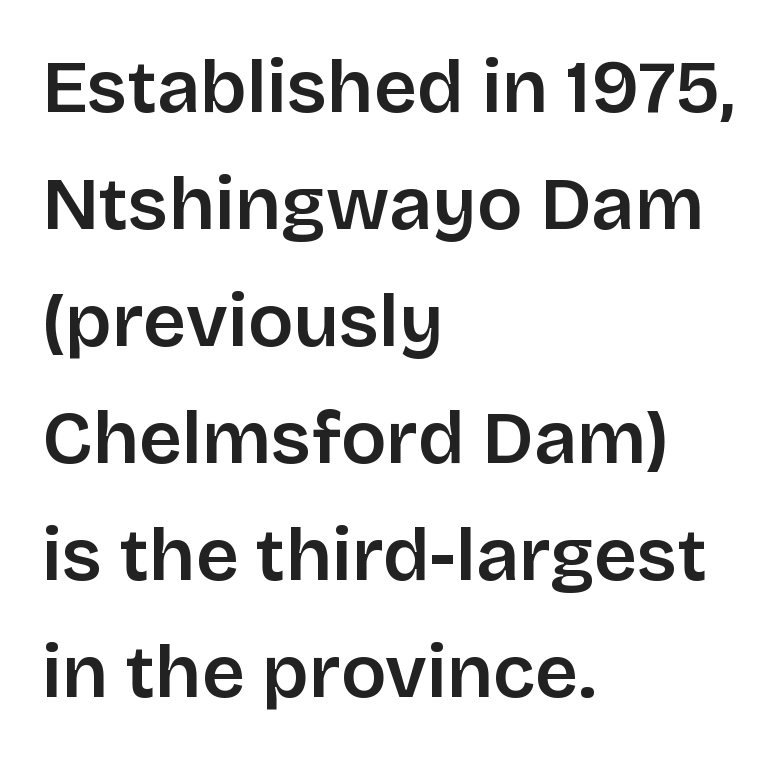
Q: Is the text bold? A: Semi-bold.
Q: Is the text italic (slanted)? A: No, it is upright.
Q: Is the typeface a serif or a sans-serif typeface? A: Sans-serif.
Q: Is the text underlined? A: No.
Q: How is the paragraph aligned? A: Left-aligned.
Q: Is the spacing between letters normal or unusually wide? A: Normal.
Q: Is the spacing between lines tight, normal or loose? A: Normal.
Q: Width (condensed, normal, or wide)? A: Normal.
Q: Stroke contrast? A: Low.
Q: x-height? A: Large.
Q: Monospaced? A: No.
